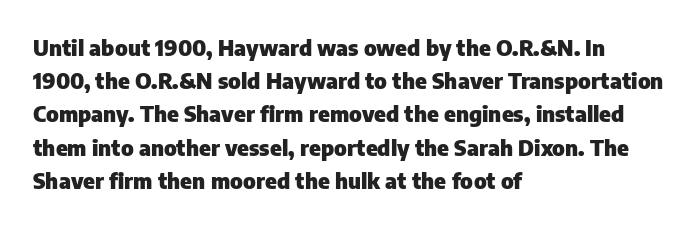
Q: Is the text bold? A: Yes.
Q: Is the text italic (slanted)? A: No, it is upright.
Q: Is the text underlined? A: No.
Q: How is the paragraph aligned? A: Left-aligned.
Q: Is the spacing between letters normal or unusually wide? A: Normal.
Q: Is the spacing between lines tight, normal or loose? A: Normal.
